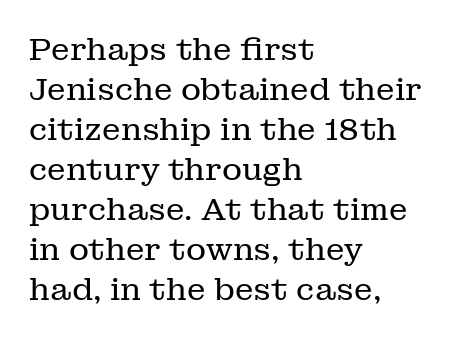
Q: Is the text bold? A: No.
Q: Is the text italic (slanted)? A: No, it is upright.
Q: Is the typeface a serif or a sans-serif typeface? A: Serif.
Q: Is the text underlined? A: No.
Q: How is the paragraph aligned? A: Left-aligned.
Q: Is the spacing between letters normal or unusually wide? A: Normal.
Q: Is the spacing between lines tight, normal or loose? A: Normal.
Q: Width (condensed, normal, or wide)? A: Normal.
Q: Stroke contrast? A: Low.
Q: x-height? A: Medium.
Q: Monospaced? A: No.
